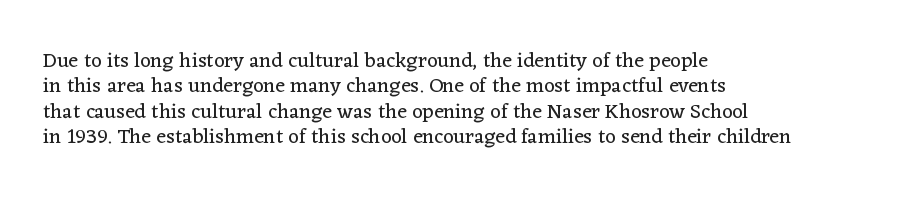
Q: Is the text bold? A: No.
Q: Is the text italic (slanted)? A: No, it is upright.
Q: Is the text underlined? A: No.
Q: How is the paragraph aligned? A: Left-aligned.
Q: Is the spacing between letters normal or unusually wide? A: Normal.
